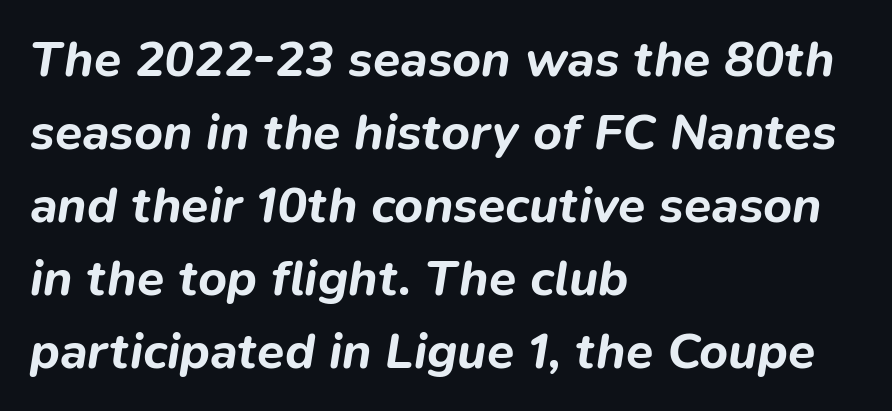
Check the space under the baseline: it is left empty. Typesetter's note: full bold, strokes at maximum text heaviness. The rendering uses natural spacing where letterforms have individual widths. The typesetter chose a ragged-right arrangement here. Vertically, the passage feels balanced, rows spaced as you'd expect. Each word holds together tightly as a unit, with standard inter-letter gaps.
